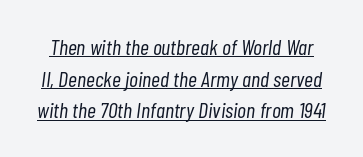
The horizontal fit of the characters is conventional and even. The strokes carry an ordinary text weight at most. Would a proofreader flag this as italicized? Yes. A typesetter would call this leading conventional body-copy spacing.
